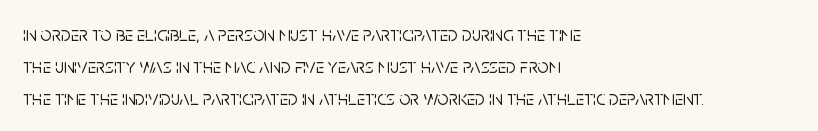
{"italic": "no", "underline": "no", "align": "left", "line_spacing": "normal", "line_spacing_ratio": 1.59, "letter_spacing": "normal", "letter_spacing_em": 0.0, "glyph_px": 20}
